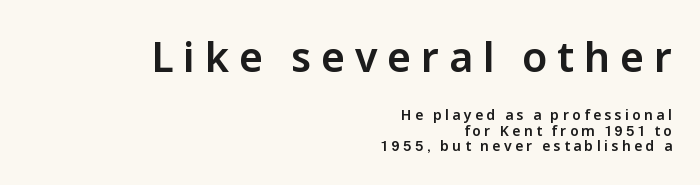
Every stem runs plumb, perpendicular to the baseline. Caption: expanded tracking, letters set apart. Glance below the letters and you will spot only blank space. Where is the straight margin? On the right. Caption: upper text group enlarged, lower text group reduced. The letters advance in unequal steps, a hallmark of proportional type.
